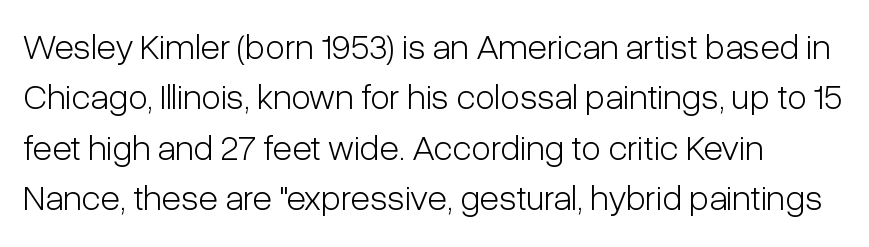
Q: Is the text bold? A: No.
Q: Is the text italic (slanted)? A: No, it is upright.
Q: Is the typeface a serif or a sans-serif typeface? A: Sans-serif.
Q: Is the text underlined? A: No.
Q: How is the paragraph aligned? A: Left-aligned.
Q: Is the spacing between letters normal or unusually wide? A: Normal.
Q: Is the spacing between lines tight, normal or loose? A: Normal.
Q: Width (condensed, normal, or wide)? A: Condensed.
Q: Stroke contrast? A: Low.
Q: x-height? A: Medium.
Q: Monospaced? A: No.
